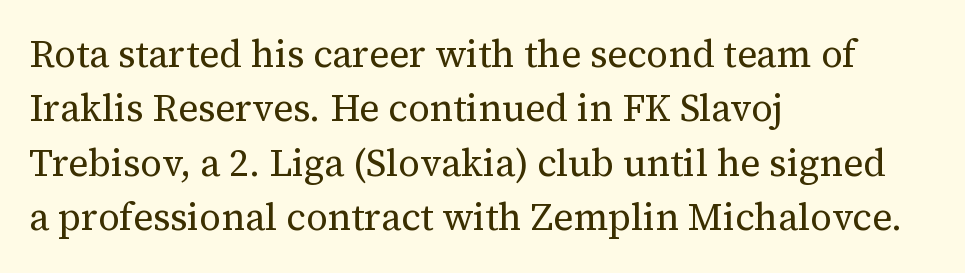
{"serif": "yes", "italic": "no", "bold": "no", "weight": "regular", "width": "normal", "stroke_contrast": "medium", "x_height": "medium", "monospaced": "no", "underline": "no", "align": "left", "line_spacing": "normal", "line_spacing_ratio": 1.43, "letter_spacing": "normal", "letter_spacing_em": 0.0, "glyph_px": 38}
